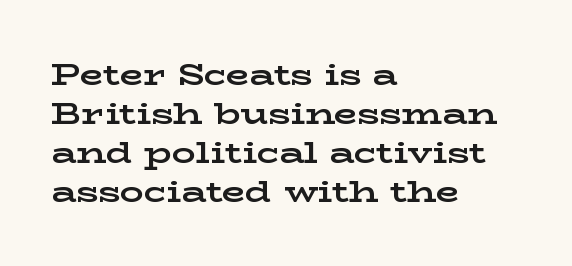
Q: Is the text bold? A: Yes.
Q: Is the text italic (slanted)? A: No, it is upright.
Q: Is the typeface a serif or a sans-serif typeface? A: Serif.
Q: Is the text underlined? A: No.
Q: How is the paragraph aligned? A: Left-aligned.
Q: Is the spacing between letters normal or unusually wide? A: Normal.
Q: Is the spacing between lines tight, normal or loose? A: Normal.
Q: Width (condensed, normal, or wide)? A: Wide.
Q: Stroke contrast? A: Low.
Q: x-height? A: Medium.
Q: Monospaced? A: No.
